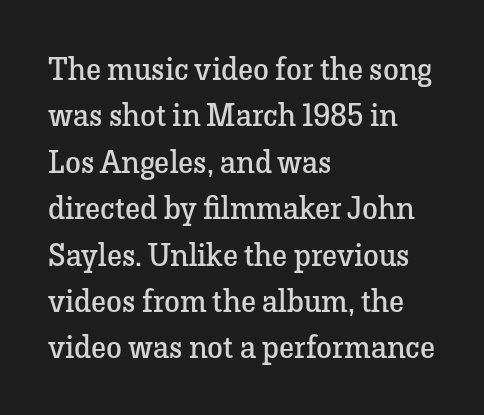
Q: Is the text bold? A: No.
Q: Is the text italic (slanted)? A: No, it is upright.
Q: Is the typeface a serif or a sans-serif typeface? A: Serif.
Q: Is the text underlined? A: No.
Q: How is the paragraph aligned? A: Left-aligned.
Q: Is the spacing between letters normal or unusually wide? A: Normal.
Q: Is the spacing between lines tight, normal or loose? A: Normal.
Q: Width (condensed, normal, or wide)? A: Normal.
Q: Stroke contrast? A: Low.
Q: x-height? A: Medium.
Q: Monospaced? A: No.
